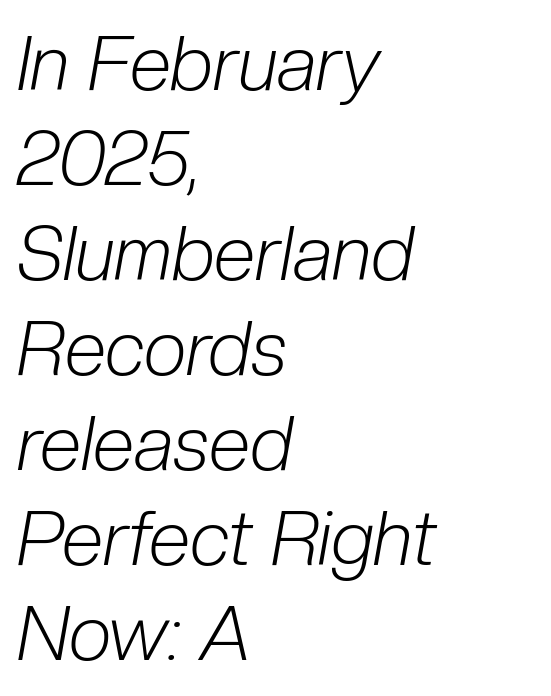
Think of a printed novel: that variable character pitch is what you see here. The space directly below the letters is spotless. The lines in this sample share a left origin and differ only in where they stop. Is there much room between lines? A standard amount, neither cramped nor airy.
